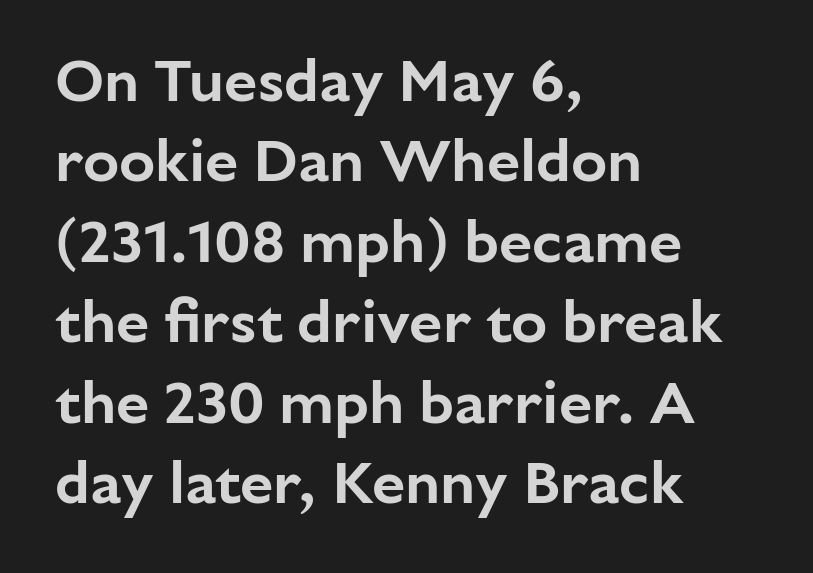
The image shows 60 px sans-serif type, upright; set left-aligned, normal line spacing (1.34x), normal letter spacing, not underlined; low stroke contrast and a medium x-height.
